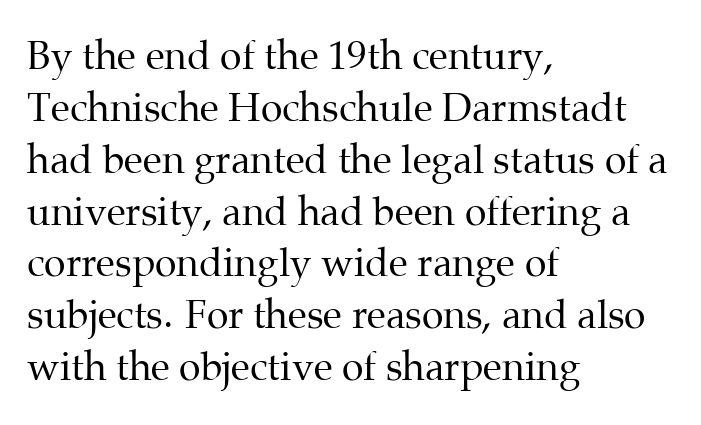
Q: Is the text bold? A: No.
Q: Is the text italic (slanted)? A: No, it is upright.
Q: Is the typeface a serif or a sans-serif typeface? A: Serif.
Q: Is the text underlined? A: No.
Q: How is the paragraph aligned? A: Left-aligned.
Q: Is the spacing between letters normal or unusually wide? A: Normal.
Q: Is the spacing between lines tight, normal or loose? A: Normal.
Q: Width (condensed, normal, or wide)? A: Normal.
Q: Stroke contrast? A: Medium.
Q: x-height? A: Medium.
Q: Monospaced? A: No.
